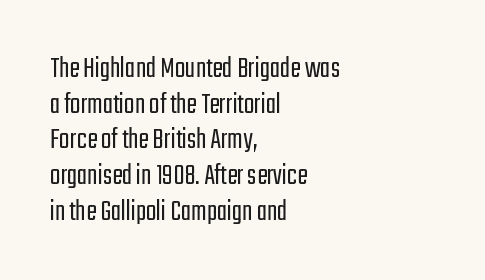
{"serif": "no", "italic": "no", "bold": "no", "weight": "light", "width": "condensed", "stroke_contrast": "low", "x_height": "medium", "monospaced": "no", "underline": "no", "align": "left", "line_spacing": "tight", "line_spacing_ratio": 1.15, "letter_spacing": "normal", "letter_spacing_em": 0.0, "glyph_px": 31}
